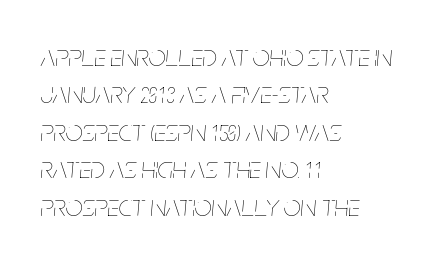
The image shows 30 px thin, condensed type, italic (leaning right); set left-aligned, normal line spacing (1.25x), normal letter spacing, not underlined; low stroke contrast and a large x-height.
